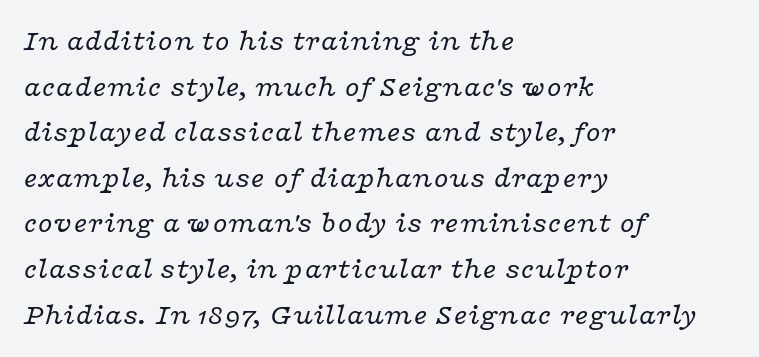
Spacing between characters is what you'd get straight out of the box. The designer went with a serif here, giving each stem small feet. Italic: yes, the glyphs are oblique. The strokes are not fattened; the text isn't bold. Is this a fixed-width face? No — the glyphs have proportional, varying widths.
